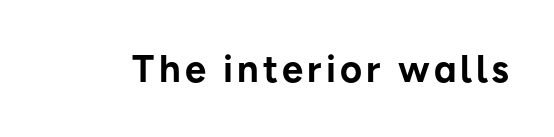
{"serif": "no", "italic": "no", "bold": "yes", "weight": "bold", "width": "normal", "stroke_contrast": "low", "x_height": "medium", "monospaced": "no", "underline": "no", "glyph_px": 38}
